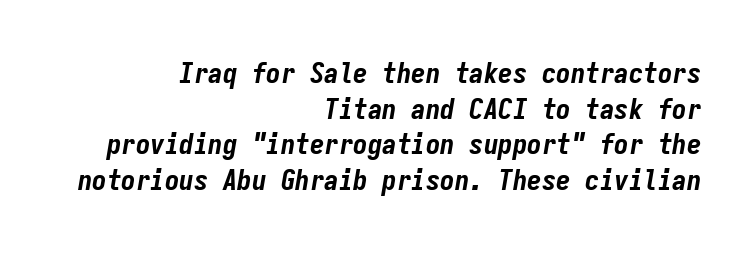
{"italic": "yes", "lean": "right", "slant_degrees": 9, "bold": "yes", "weight": "bold", "width": "condensed", "stroke_contrast": "low", "x_height": "medium", "monospaced": "yes", "underline": "no", "align": "right", "line_spacing_ratio": 1.23, "letter_spacing": "normal", "letter_spacing_em": 0.0, "glyph_px": 29}
